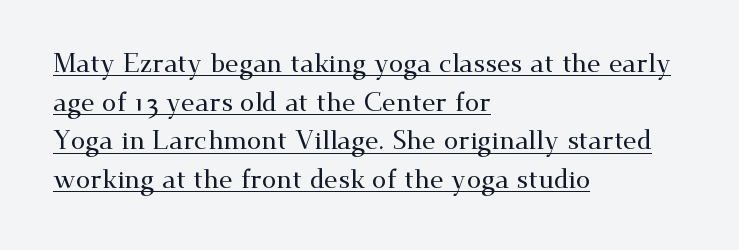
{"italic": "no", "underline": "yes", "align": "left", "line_spacing": "normal", "line_spacing_ratio": 1.49, "letter_spacing": "normal", "letter_spacing_em": 0.0, "glyph_px": 26}
